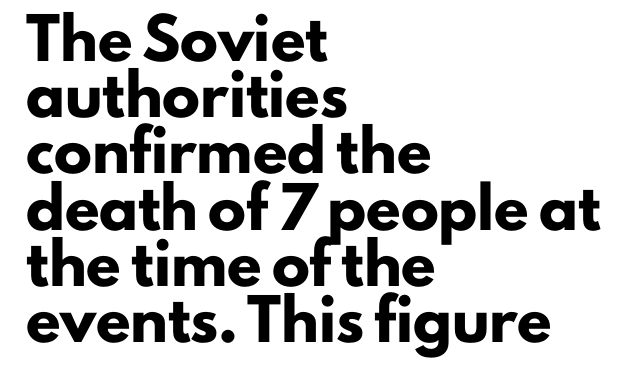
Q: Is the text bold? A: Yes.
Q: Is the text italic (slanted)? A: No, it is upright.
Q: Is the typeface a serif or a sans-serif typeface? A: Sans-serif.
Q: Is the text underlined? A: No.
Q: How is the paragraph aligned? A: Left-aligned.
Q: Is the spacing between letters normal or unusually wide? A: Normal.
Q: Is the spacing between lines tight, normal or loose? A: Normal.
Q: Width (condensed, normal, or wide)? A: Normal.
Q: Stroke contrast? A: Low.
Q: x-height? A: Small.
Q: Monospaced? A: No.
